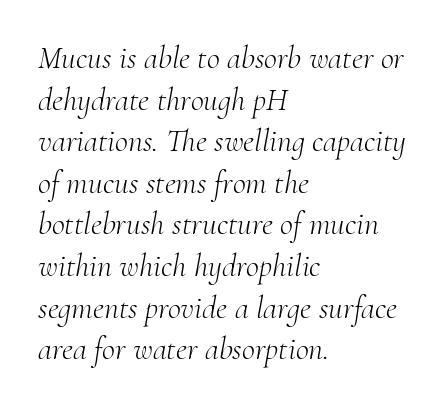
The image shows 32 px light serif type, italic (leaning right); set left-aligned, normal line spacing (1.3x), normal letter spacing, not underlined; medium stroke contrast and a small x-height.
